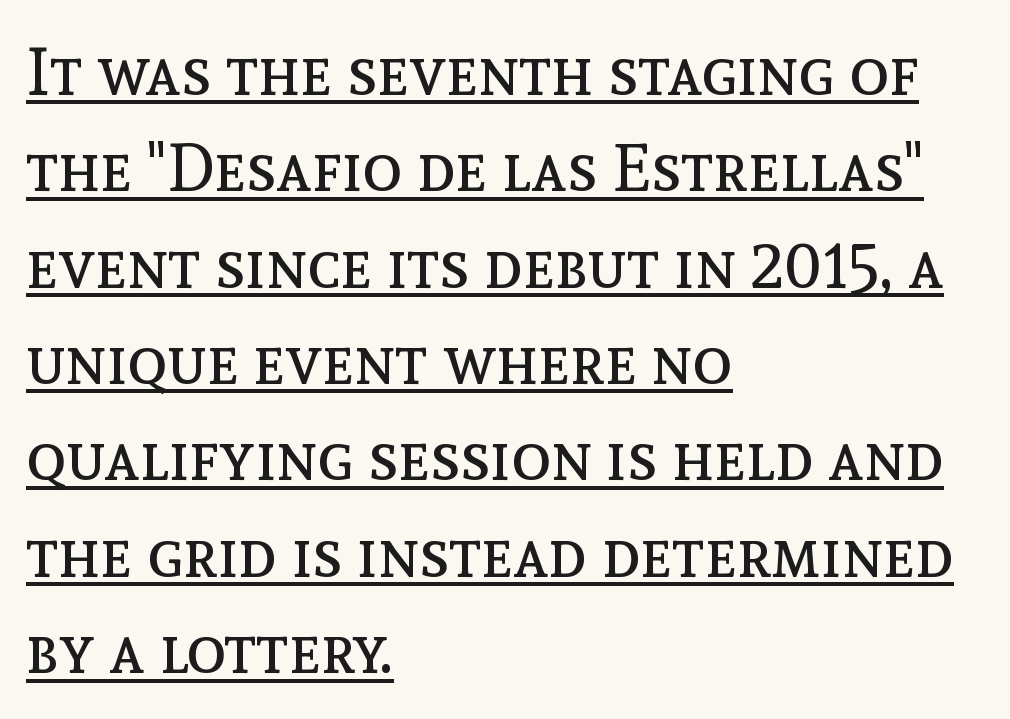
If you drew a line through each stem, it would be perfectly vertical. These lines are rendered in a variable-pitch font. Words appear dense and cohesive because spacing is normal. The rendering uses the underline text-decoration. Does the leading feel generous? No, just average.
